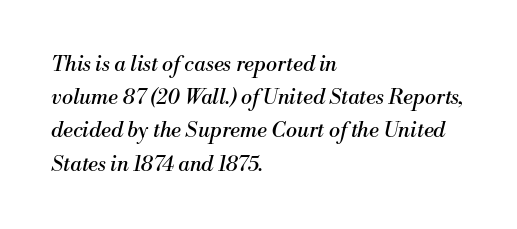
Q: Is the text bold? A: No.
Q: Is the text italic (slanted)? A: Yes, it leans right by about 13 degrees.
Q: Is the text underlined? A: No.
Q: How is the paragraph aligned? A: Left-aligned.
Q: Is the spacing between letters normal or unusually wide? A: Normal.
Q: Is the spacing between lines tight, normal or loose? A: Normal.
